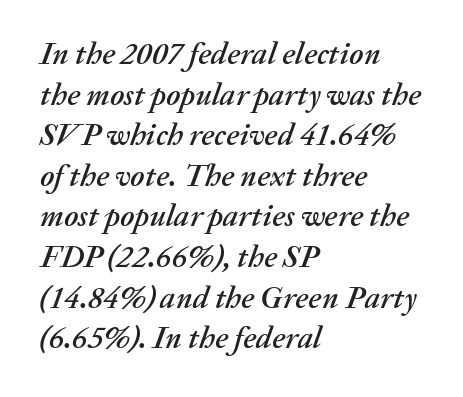
Q: Is the text italic (slanted)? A: Yes, it leans right by about 20 degrees.
Q: Is the text underlined? A: No.
Q: How is the paragraph aligned? A: Left-aligned.
Q: Is the spacing between letters normal or unusually wide? A: Normal.
Q: Is the spacing between lines tight, normal or loose? A: Normal.
Q: Width (condensed, normal, or wide)? A: Normal.
Q: Stroke contrast? A: Medium.
Q: x-height? A: Medium.
Q: Monospaced? A: No.
